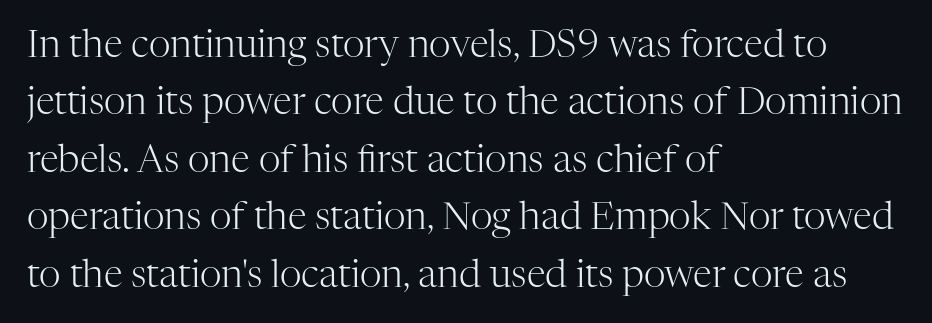
Interline gaps are of average width in this sample. Standard letterfit; no display-style spreading of the glyphs. Check under the words: just untouched page. Type style note: has serifs. The axis of the letterforms is exactly vertical. This is not heavy type; no bold has been used.
